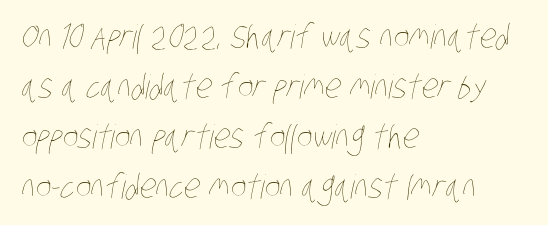
{"bold": "no", "weight": "thin", "width": "condensed", "stroke_contrast": "low", "x_height": "large", "monospaced": "no", "underline": "no", "align": "left", "line_spacing": "normal", "line_spacing_ratio": 1.52, "letter_spacing": "normal", "letter_spacing_em": 0.0, "glyph_px": 33}
